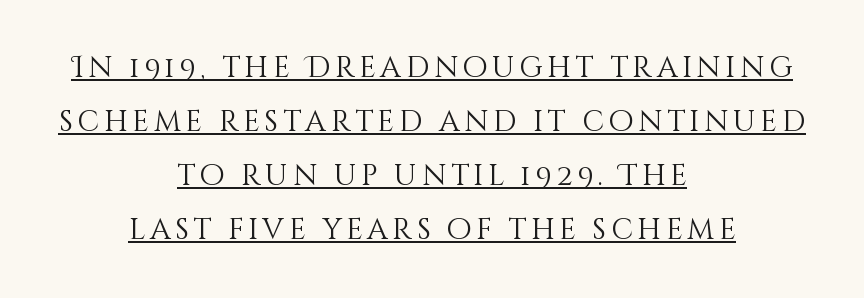
Q: Is the text bold? A: No.
Q: Is the text italic (slanted)? A: No, it is upright.
Q: Is the text underlined? A: Yes.
Q: How is the paragraph aligned? A: Centered.
Q: Width (condensed, normal, or wide)? A: Normal.
Q: Stroke contrast? A: Medium.
Q: x-height? A: Large.
Q: Monospaced? A: No.
